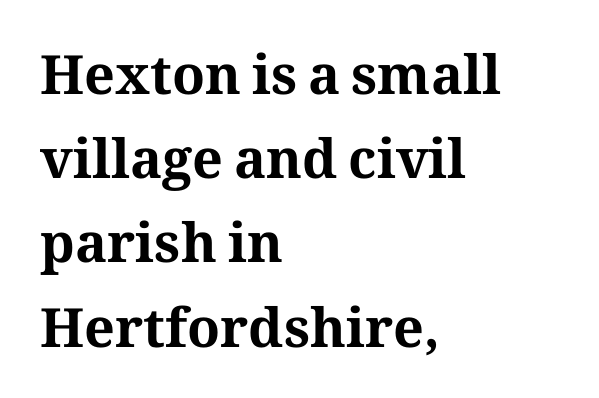
Q: Is the text bold? A: Yes.
Q: Is the text italic (slanted)? A: No, it is upright.
Q: Is the typeface a serif or a sans-serif typeface? A: Serif.
Q: Is the text underlined? A: No.
Q: How is the paragraph aligned? A: Left-aligned.
Q: Is the spacing between letters normal or unusually wide? A: Normal.
Q: Is the spacing between lines tight, normal or loose? A: Normal.
Q: Width (condensed, normal, or wide)? A: Normal.
Q: Stroke contrast? A: Medium.
Q: x-height? A: Medium.
Q: Monospaced? A: No.
